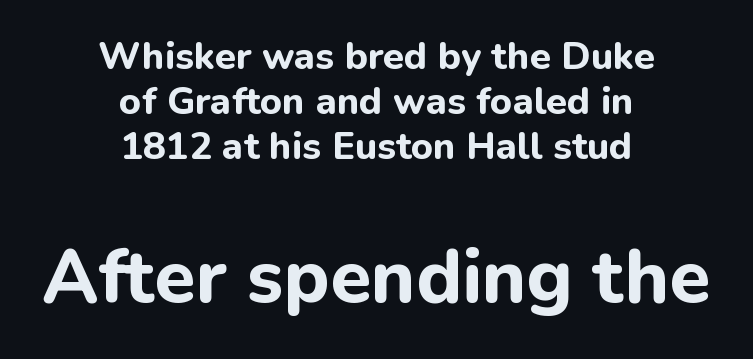
Q: Is the text bold? A: Yes.
Q: Is the text italic (slanted)? A: No, it is upright.
Q: Is the typeface a serif or a sans-serif typeface? A: Sans-serif.
Q: Is the text underlined? A: No.
Q: How is the paragraph aligned? A: Centered.
Q: Is the spacing between letters normal or unusually wide? A: Normal.
Q: Which block of text is set in a larger size, the first (top) or the second (bottom)? A: The second (bottom) one.
Q: Width (condensed, normal, or wide)? A: Normal.
Q: Stroke contrast? A: Low.
Q: x-height? A: Medium.
Q: Monospaced? A: No.
